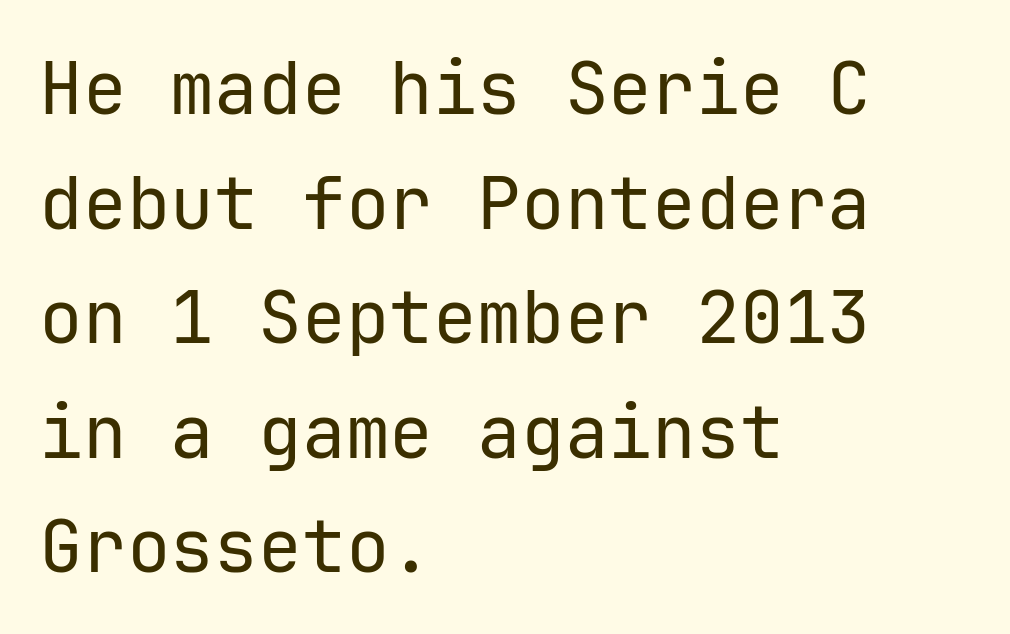
No extra tracking has been applied to these lines. Letterform terminals end flat and unadorned throughout the passage. Ascenders rise straight up at ninety degrees. Stem width sits at or under what a default text font uses. What's the leading like? Ordinary, nothing unusual. Type without underlining.
